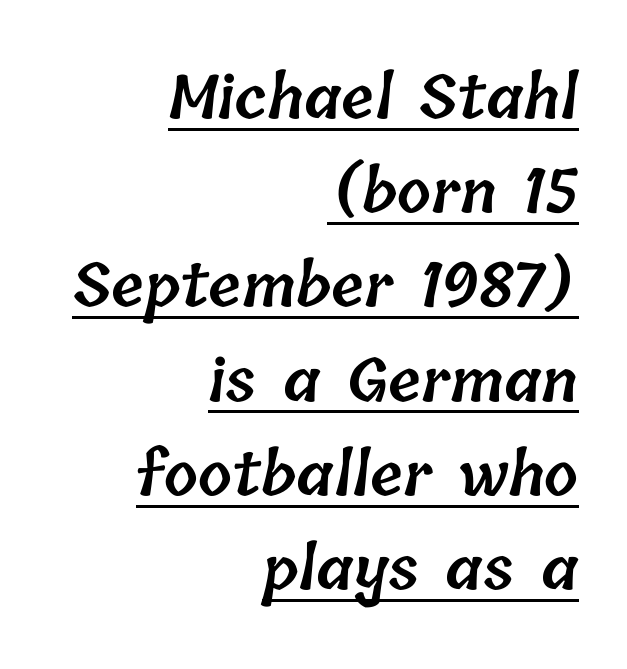
In designer terms, the underline attribute is active on this setting. Each word holds together tightly as a unit, with standard inter-letter gaps. Each glyph is drawn with semibold strokes, heavier than normal yet not fully bold. Looks like regular typesetting: each glyph gets only the width it needs.
